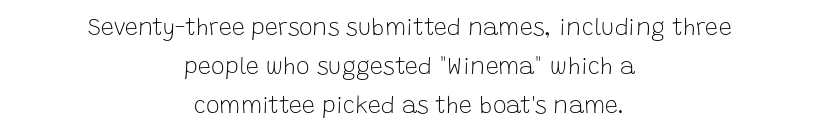
A typesetter would call this zero additional tracking. Descenders hang freely into open space. Weight: in the light-to-regular range. The type sits square on the baseline with zero lean. Evenly set lines give the paragraph a standard silhouette. These lines are centered, leaving both edges ragged.
